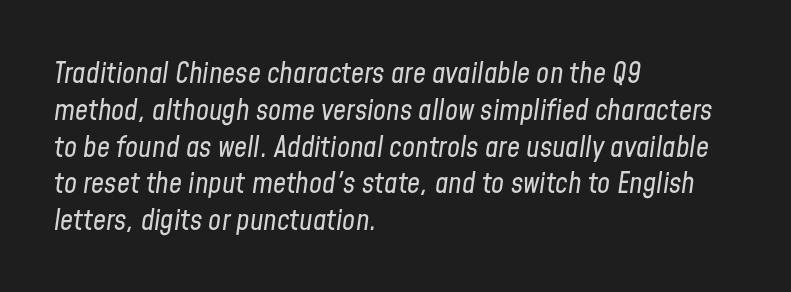
This sample keeps an unexceptional amount of space between lines. The zone under the glyphs is completely vacant. These lines are rendered in a variable-pitch font. Spacing between characters is what you'd get straight out of the box. One-word summary of the alignment: left.
